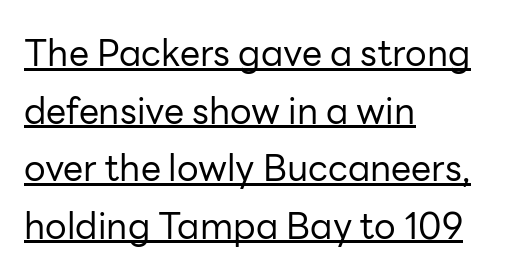
{"serif": "no", "italic": "no", "bold": "no", "weight": "regular", "width": "normal", "stroke_contrast": "low", "x_height": "medium", "monospaced": "no", "underline": "yes", "align": "left", "line_spacing": "normal", "line_spacing_ratio": 1.6, "letter_spacing": "normal", "letter_spacing_em": 0.0, "glyph_px": 36}
